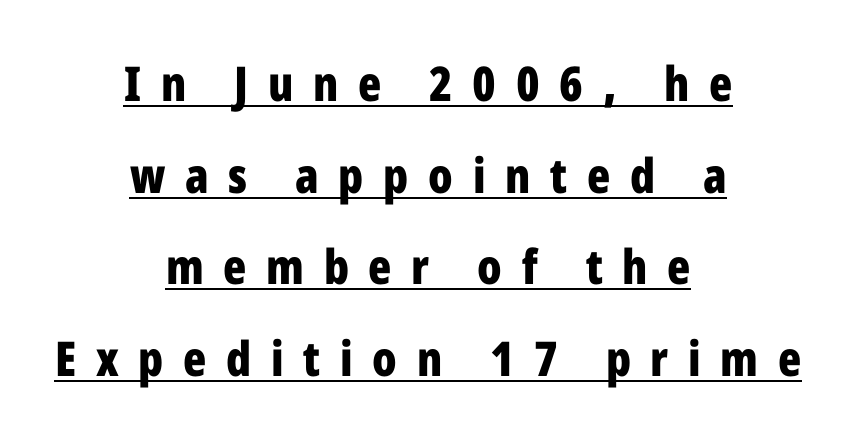
The image shows 48 px bold, condensed sans-serif type, upright; set centered, loose line spacing (1.91x), unusually wide letter spacing (+0.41 em), underlined; low stroke contrast and a medium x-height.
